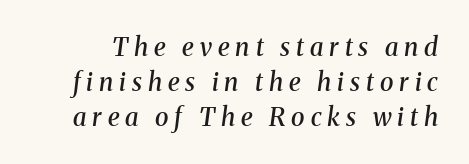
{"italic": "yes", "lean": "right", "slant_degrees": 8, "bold": "semi", "underline": "no", "line_spacing": "normal", "line_spacing_ratio": 1.4, "letter_spacing": "wide", "letter_spacing_em": 0.24, "glyph_px": 25}
